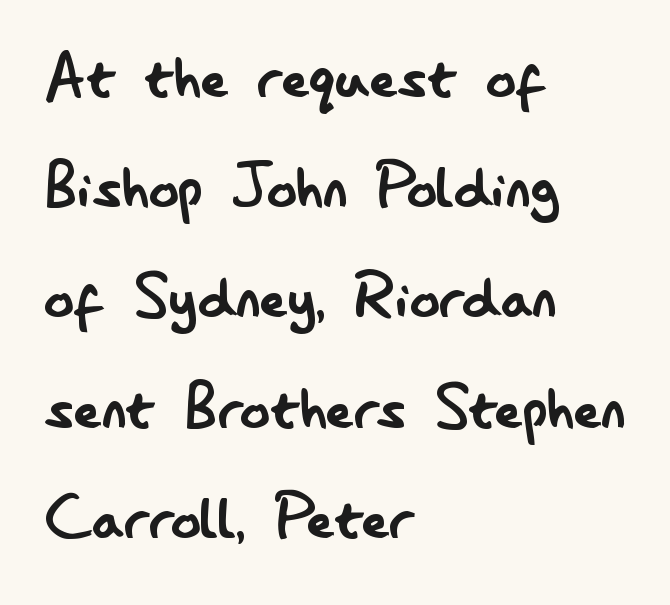
Vertical strokes here are truly vertical. The rendering uses a moderate line-height, typical for paragraphs. Check the space under the baseline: it is left empty. Observe the absence of serifs on each vertical stroke in this sample. The weight would be labelled regular, book, light, or lighter still.
